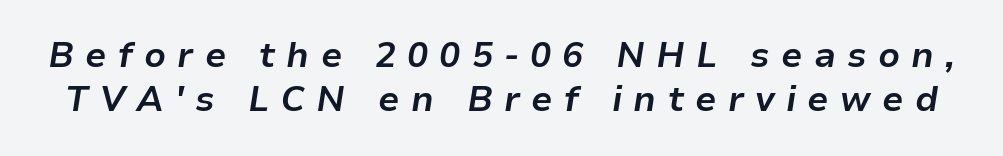
{"italic": "yes", "lean": "right", "slant_degrees": 9, "bold": "yes", "weight": "bold", "width": "normal", "stroke_contrast": "low", "x_height": "medium", "monospaced": "no", "underline": "no", "line_spacing": "normal", "line_spacing_ratio": 1.27, "letter_spacing": "wide", "letter_spacing_em": 0.32, "glyph_px": 35}
